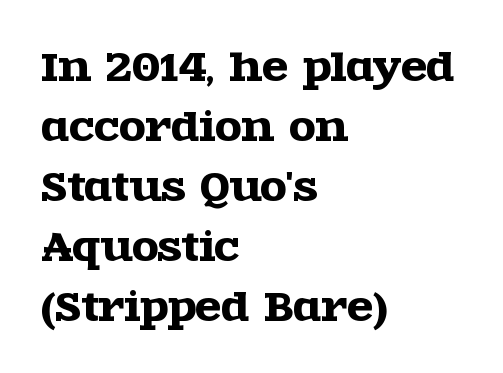
Q: Is the text italic (slanted)? A: No, it is upright.
Q: Is the typeface a serif or a sans-serif typeface? A: Serif.
Q: Is the text underlined? A: No.
Q: How is the paragraph aligned? A: Left-aligned.
Q: Is the spacing between letters normal or unusually wide? A: Normal.
Q: Is the spacing between lines tight, normal or loose? A: Normal.
Q: Width (condensed, normal, or wide)? A: Wide.
Q: x-height? A: Large.
Q: Monospaced? A: No.
